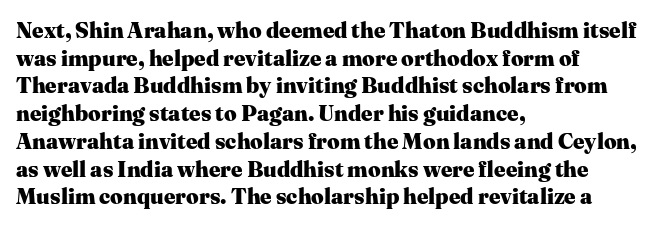
The image shows 22 px bold type, upright; set left-aligned, normal line spacing (1.26x), normal letter spacing, not underlined.
